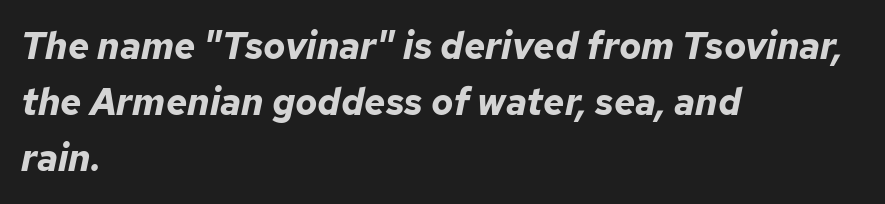
Q: Is the text bold? A: Yes.
Q: Is the text italic (slanted)? A: Yes, it leans right by about 12 degrees.
Q: Is the text underlined? A: No.
Q: How is the paragraph aligned? A: Left-aligned.
Q: Is the spacing between letters normal or unusually wide? A: Normal.
Q: Is the spacing between lines tight, normal or loose? A: Normal.
Q: Width (condensed, normal, or wide)? A: Normal.
Q: Stroke contrast? A: Low.
Q: x-height? A: Medium.
Q: Monospaced? A: No.
